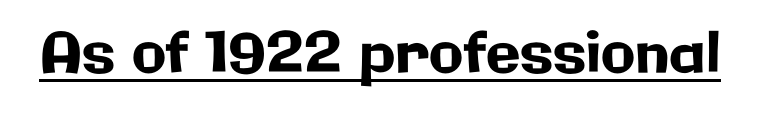
Q: Is the text italic (slanted)? A: No, it is upright.
Q: Is the typeface a serif or a sans-serif typeface? A: Sans-serif.
Q: Is the text underlined? A: Yes.
Q: Is the spacing between letters normal or unusually wide? A: Normal.
Q: Width (condensed, normal, or wide)? A: Normal.
Q: Stroke contrast? A: Low.
Q: x-height? A: Medium.
Q: Monospaced? A: No.
